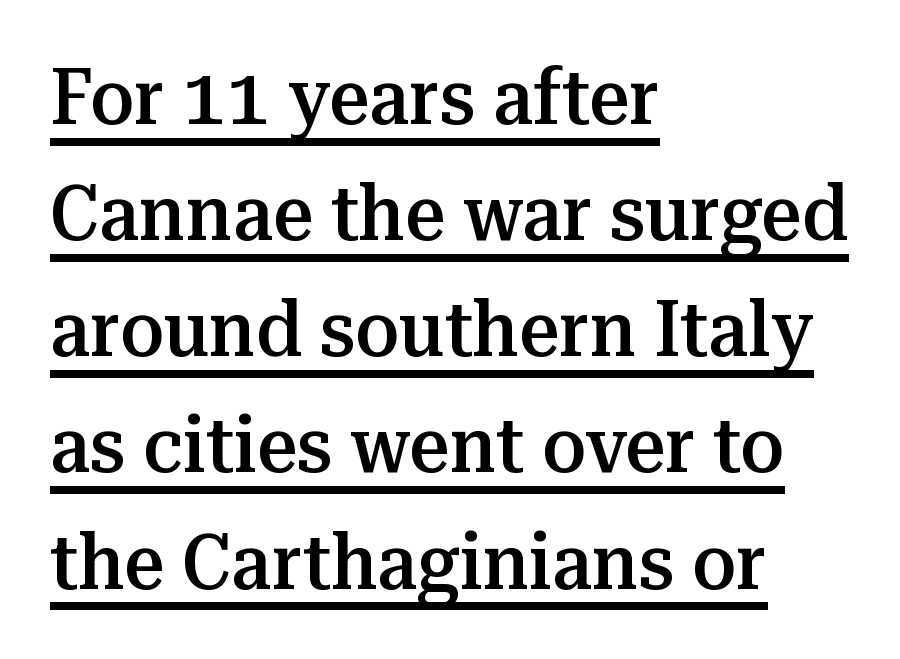
{"serif": "yes", "italic": "no", "bold": "semi", "weight": "semibold", "width": "normal", "stroke_contrast": "medium", "x_height": "medium", "monospaced": "no", "underline": "yes", "align": "left", "line_spacing": "normal", "line_spacing_ratio": 1.47, "letter_spacing": "normal", "letter_spacing_em": 0.0, "glyph_px": 79}
